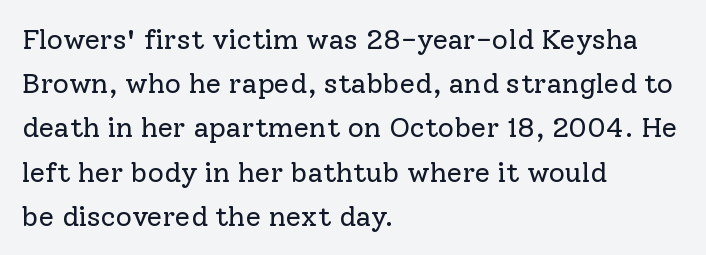
{"serif": "yes", "italic": "no", "bold": "no", "weight": "regular", "width": "normal", "stroke_contrast": "low", "x_height": "medium", "monospaced": "no", "underline": "no", "align": "left", "line_spacing": "normal", "line_spacing_ratio": 1.58, "letter_spacing": "normal", "letter_spacing_em": 0.0, "glyph_px": 28}
